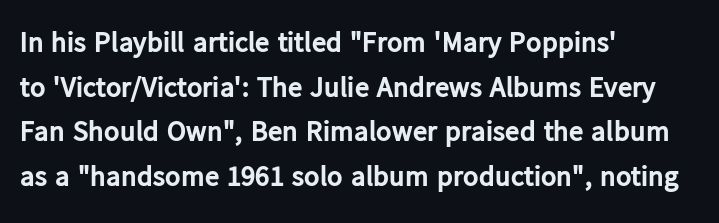
A typesetter would call this proportional, since set widths differ per character. In terms of letterspacing, this is plain default setting. The passage shown is typeset with a sans-serif family. The foot of each line stays bare and open. Line spacing here is normal.
